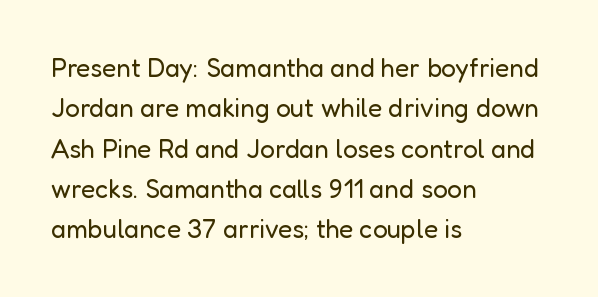
{"italic": "no", "bold": "no", "underline": "no", "align": "left", "line_spacing": "normal", "line_spacing_ratio": 1.55, "letter_spacing": "normal", "letter_spacing_em": 0.0, "glyph_px": 26}
